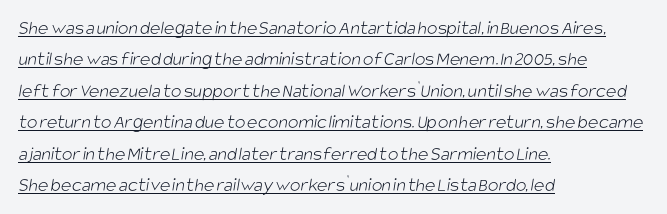
The image shows 20 px text type; set left-aligned, normal line spacing (1.57x), normal letter spacing, underlined.
